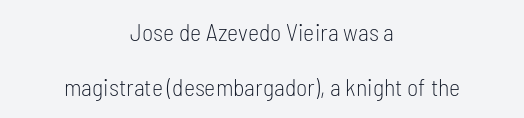
Q: Is the text bold? A: No.
Q: Is the text italic (slanted)? A: No, it is upright.
Q: Is the text underlined? A: No.
Q: How is the paragraph aligned? A: Centered.
Q: Is the spacing between letters normal or unusually wide? A: Normal.
Q: Is the spacing between lines tight, normal or loose? A: Loose.
